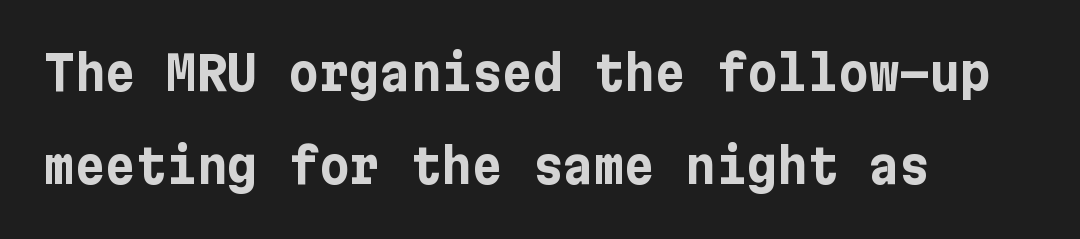
Q: Is the text bold? A: Yes.
Q: Is the text italic (slanted)? A: No, it is upright.
Q: Is the typeface a serif or a sans-serif typeface? A: Sans-serif.
Q: Is the text underlined? A: No.
Q: How is the paragraph aligned? A: Left-aligned.
Q: Is the spacing between letters normal or unusually wide? A: Normal.
Q: Is the spacing between lines tight, normal or loose? A: Loose.
Q: Width (condensed, normal, or wide)? A: Normal.
Q: Stroke contrast? A: Low.
Q: x-height? A: Medium.
